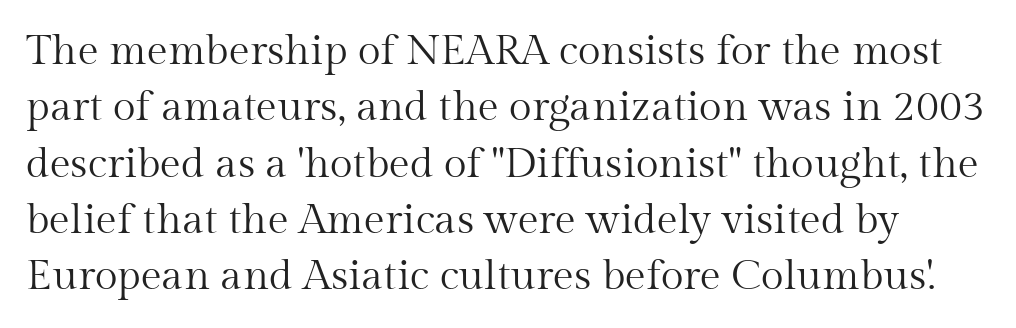
{"serif": "yes", "italic": "no", "bold": "no", "weight": "regular", "width": "normal", "stroke_contrast": "medium", "x_height": "medium", "monospaced": "no", "underline": "no", "line_spacing": "normal", "line_spacing_ratio": 1.34, "letter_spacing": "normal", "letter_spacing_em": 0.0, "glyph_px": 42}
